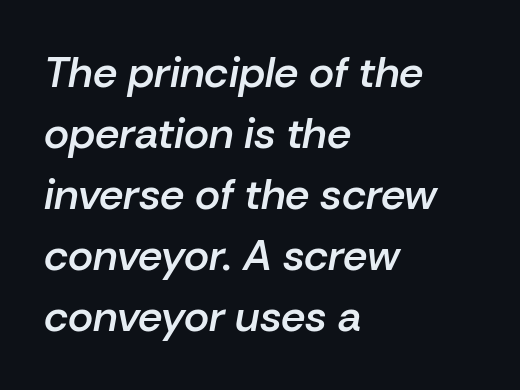
The image shows 43 px semibold type, italic (leaning right); set left-aligned, normal line spacing (1.42x), normal letter spacing, not underlined; low stroke contrast and a medium x-height.
